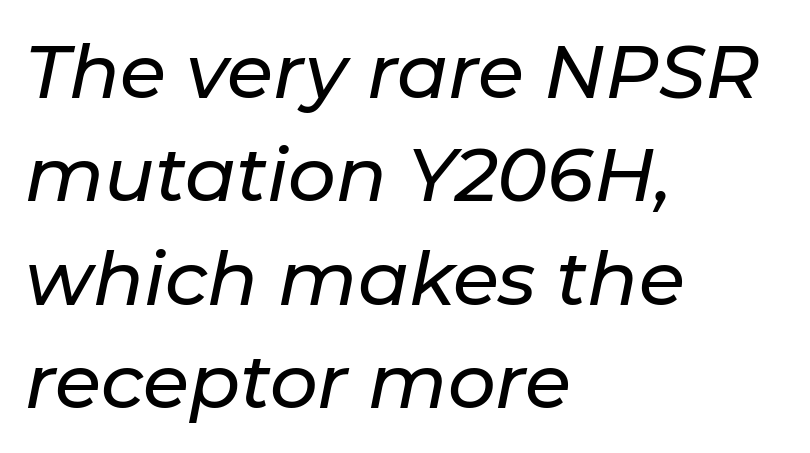
Q: Is the text italic (slanted)? A: Yes, it leans right by about 11 degrees.
Q: Is the text underlined? A: No.
Q: How is the paragraph aligned? A: Left-aligned.
Q: Is the spacing between letters normal or unusually wide? A: Normal.
Q: Is the spacing between lines tight, normal or loose? A: Normal.
Q: Width (condensed, normal, or wide)? A: Normal.
Q: Stroke contrast? A: Low.
Q: x-height? A: Medium.
Q: Monospaced? A: No.
